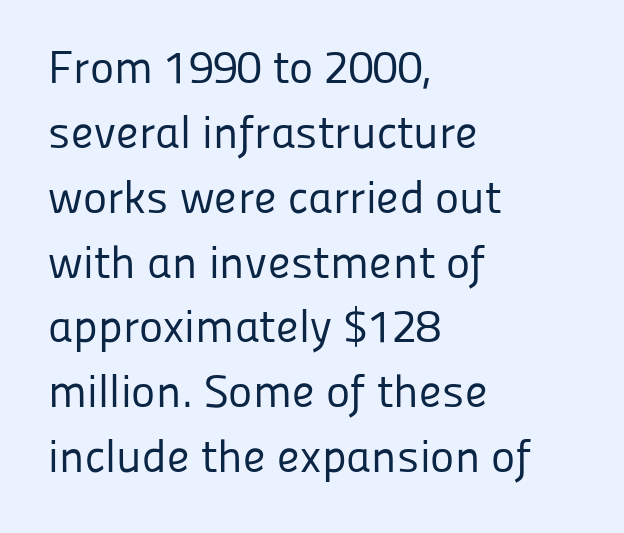
{"serif": "no", "italic": "no", "bold": "no", "weight": "regular", "width": "normal", "stroke_contrast": "low", "x_height": "medium", "monospaced": "no", "underline": "no", "align": "left", "line_spacing": "normal", "line_spacing_ratio": 1.41, "letter_spacing": "normal", "letter_spacing_em": 0.0, "glyph_px": 46}
